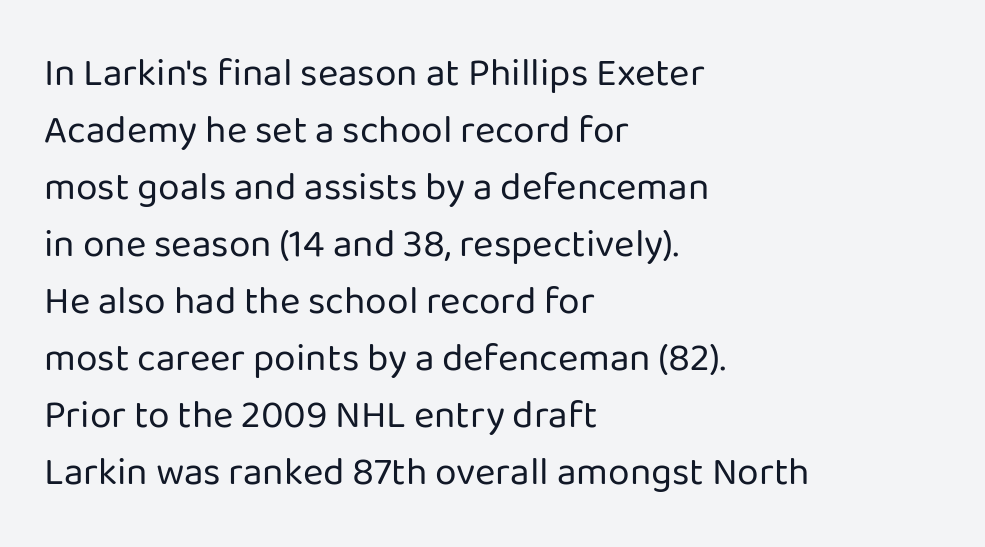
{"serif": "no", "italic": "no", "bold": "no", "weight": "regular", "width": "normal", "stroke_contrast": "low", "x_height": "medium", "monospaced": "no", "underline": "no", "align": "left", "line_spacing": "normal", "line_spacing_ratio": 1.46, "letter_spacing": "normal", "letter_spacing_em": 0.0, "glyph_px": 39}
